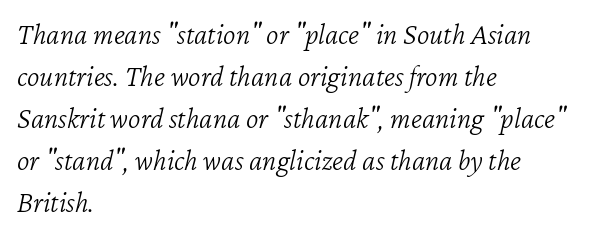
Q: Is the text bold? A: No.
Q: Is the text italic (slanted)? A: Yes, it leans right by about 12 degrees.
Q: Is the text underlined? A: No.
Q: How is the paragraph aligned? A: Left-aligned.
Q: Is the spacing between letters normal or unusually wide? A: Normal.
Q: Is the spacing between lines tight, normal or loose? A: Normal.
Q: Width (condensed, normal, or wide)? A: Normal.
Q: Stroke contrast? A: Low.
Q: x-height? A: Medium.
Q: Monospaced? A: No.
